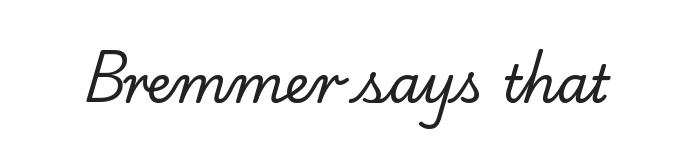
The image shows 52 px regular-weight type; set normal letter spacing, not underlined; low stroke contrast and a small x-height.
